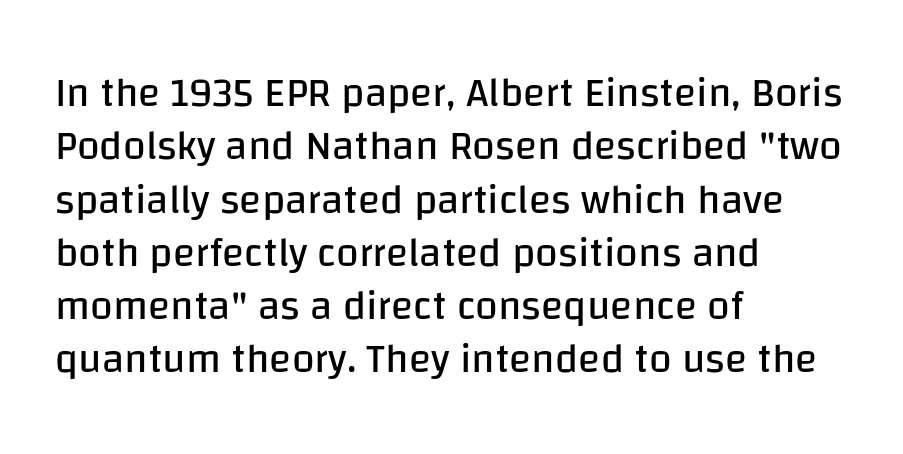
Q: Is the text bold? A: No.
Q: Is the text italic (slanted)? A: No, it is upright.
Q: Is the typeface a serif or a sans-serif typeface? A: Sans-serif.
Q: Is the text underlined? A: No.
Q: How is the paragraph aligned? A: Left-aligned.
Q: Is the spacing between letters normal or unusually wide? A: Normal.
Q: Is the spacing between lines tight, normal or loose? A: Normal.
Q: Width (condensed, normal, or wide)? A: Normal.
Q: Stroke contrast? A: Low.
Q: x-height? A: Large.
Q: Monospaced? A: No.
